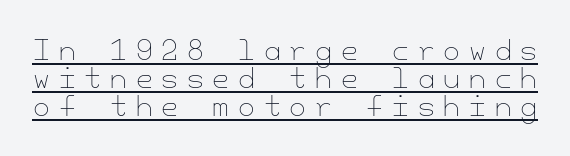
The image shows 27 px text type, upright; set tight line spacing (1.04x), unusually wide letter spacing (+0.33 em), underlined.
